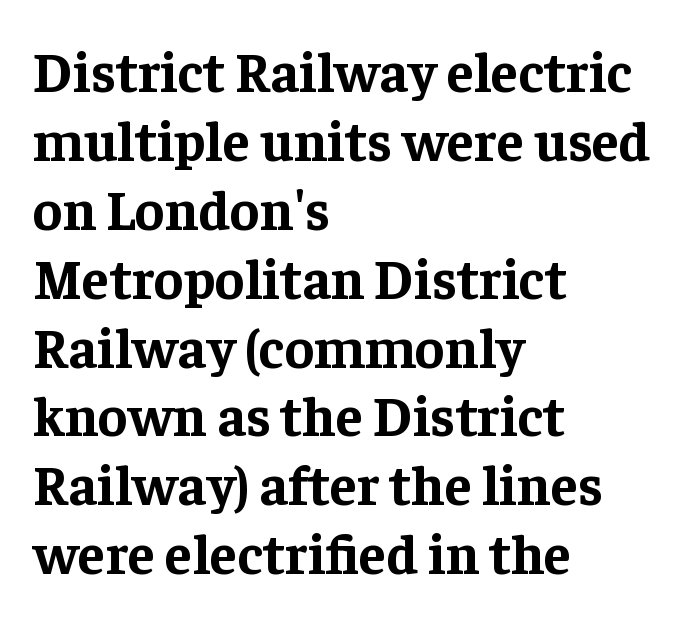
The specimen omits any rule beneath the text block's lines. Type style note: has serifs. Look at the tracking — it's just the regular setting, nothing added. Each letter keeps its own natural width here, so spacing adapts to shape. Every stem runs plumb, perpendicular to the baseline. Look at the stroke-to-counter ratio: heavy, a bold.
